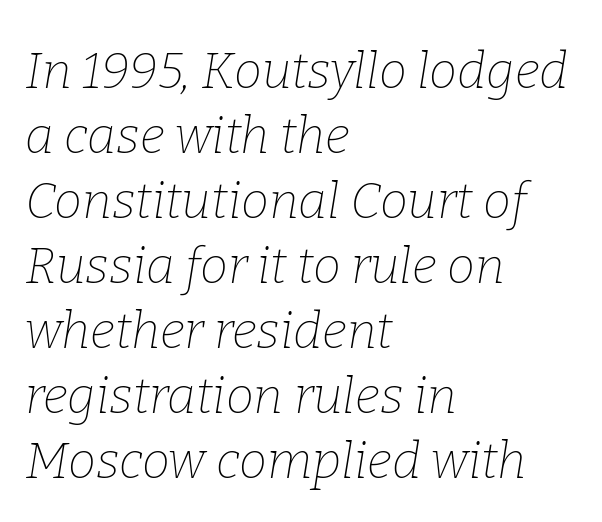
Q: Is the text bold? A: No.
Q: Is the text italic (slanted)? A: Yes, it leans right by about 9 degrees.
Q: Is the typeface a serif or a sans-serif typeface? A: Serif.
Q: Is the text underlined? A: No.
Q: How is the paragraph aligned? A: Left-aligned.
Q: Is the spacing between letters normal or unusually wide? A: Normal.
Q: Is the spacing between lines tight, normal or loose? A: Normal.
Q: Width (condensed, normal, or wide)? A: Normal.
Q: Stroke contrast? A: Low.
Q: x-height? A: Medium.
Q: Monospaced? A: No.
